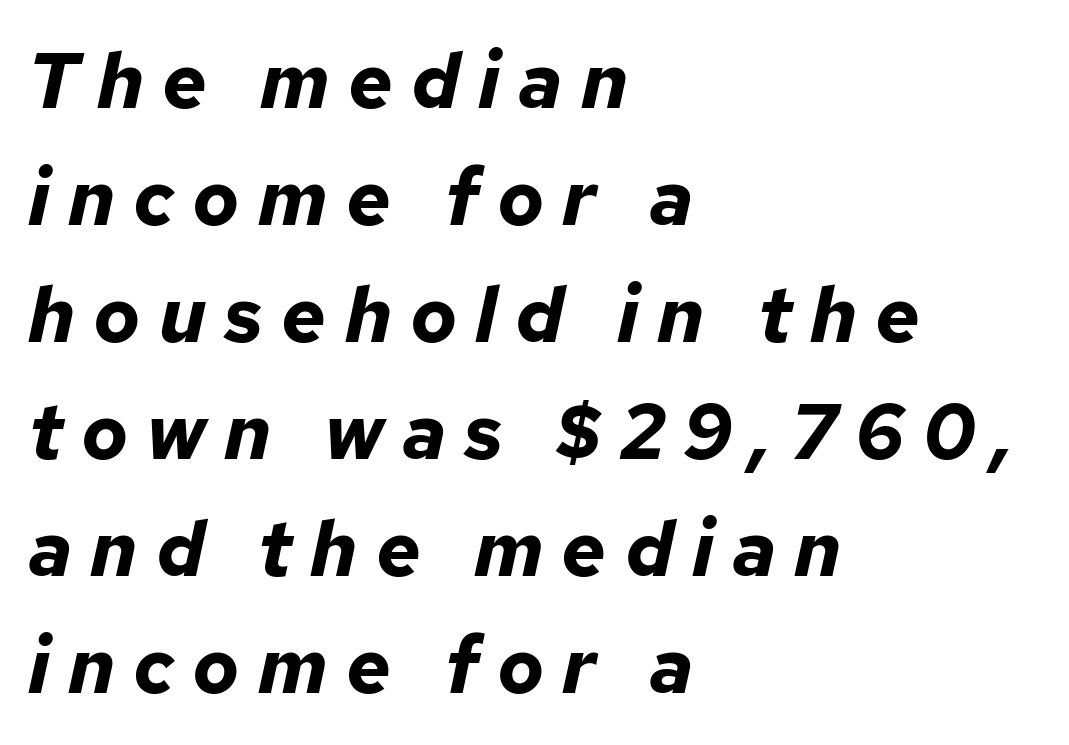
The image shows 78 px bold type, italic (leaning right); set left-aligned, normal line spacing (1.5x), unusually wide letter spacing (+0.23 em), not underlined; low stroke contrast and a medium x-height.
